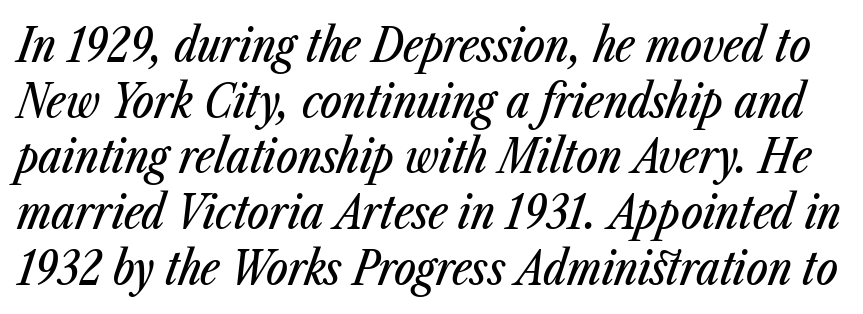
The image shows 46 px condensed type, italic (leaning right); set line spacing 1.21x, normal letter spacing, not underlined; low stroke contrast and a medium x-height.
